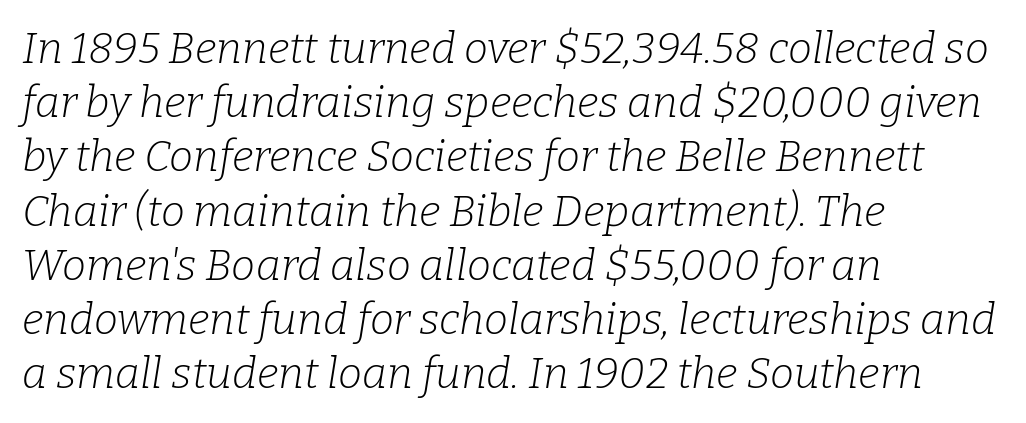
{"serif": "yes", "italic": "yes", "lean": "right", "slant_degrees": 9, "bold": "no", "weight": "light", "width": "normal", "stroke_contrast": "low", "x_height": "medium", "monospaced": "no", "underline": "no", "align": "left", "line_spacing": "normal", "line_spacing_ratio": 1.26, "letter_spacing": "normal", "letter_spacing_em": 0.0, "glyph_px": 43}
